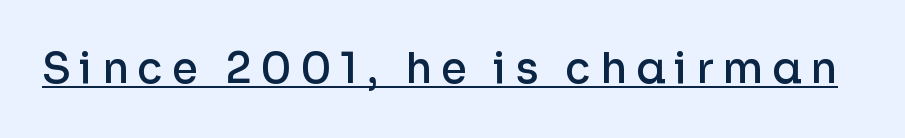
It's the straight-up-and-down kind of type. On the weight axis this lands at semibold, roughly 600. Looks like regular typesetting: each glyph gets only the width it needs. The tracking jumps out immediately: characters are airy and widely separated. Serifs: no, the terminals of the letterforms are clean.
